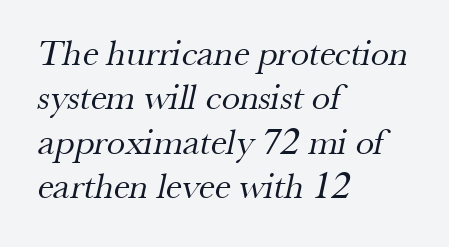
Nothing unusual about the tracking: characters are spaced as the font intends. The passage shown is typed in a proportional face where columns would drift. The setting favours the left margin, as ordinary paragraphs usually do. You can tell from the footed stems that serif type was used.
